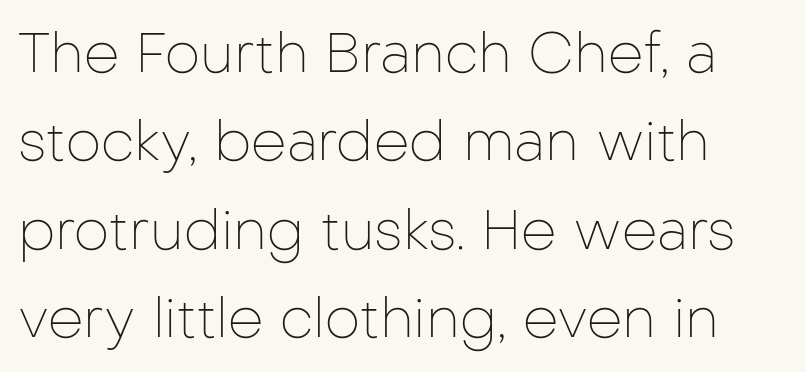
{"serif": "no", "italic": "no", "bold": "no", "weight": "thin", "width": "normal", "stroke_contrast": "low", "x_height": "medium", "monospaced": "no", "underline": "no", "align": "left", "line_spacing": "normal", "line_spacing_ratio": 1.58, "letter_spacing": "normal", "letter_spacing_em": 0.0, "glyph_px": 56}
